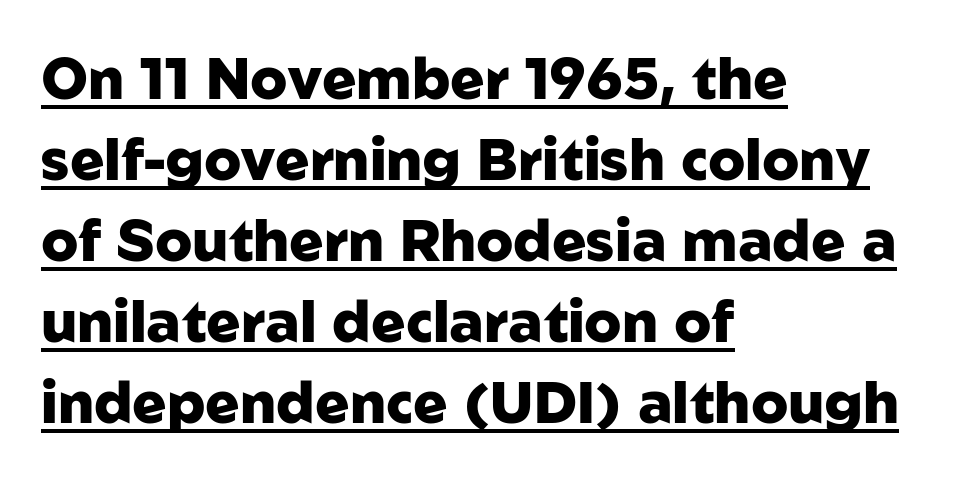
{"serif": "no", "italic": "no", "bold": "yes", "weight": "heavy", "width": "normal", "stroke_contrast": "low", "x_height": "medium", "monospaced": "no", "underline": "yes", "align": "left", "line_spacing": "normal", "line_spacing_ratio": 1.42, "letter_spacing": "normal", "letter_spacing_em": 0.0, "glyph_px": 57}
